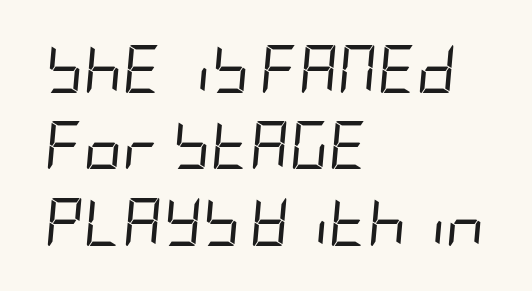
The image shows 48 px regular-weight, condensed type, italic (leaning right); set left-aligned, normal line spacing (1.59x), normal letter spacing, not underlined; low stroke contrast and a large x-height.
